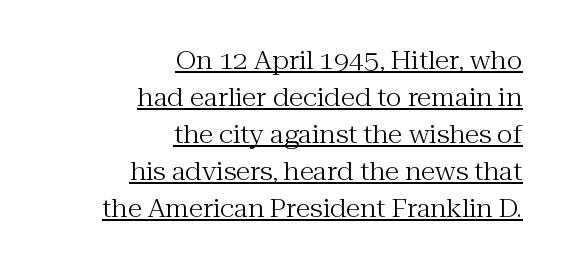
{"italic": "no", "bold": "no", "underline": "yes", "align": "right", "line_spacing": "normal", "line_spacing_ratio": 1.54, "letter_spacing": "normal", "letter_spacing_em": 0.0, "glyph_px": 24}
